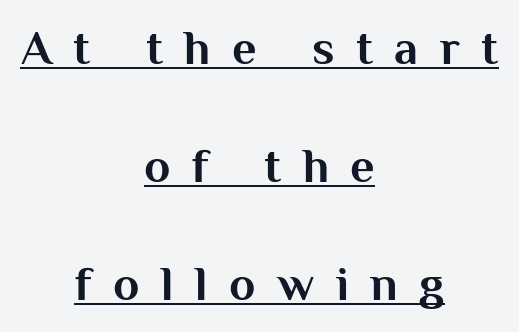
{"serif": "no", "italic": "no", "bold": "yes", "weight": "bold", "width": "normal", "stroke_contrast": "medium", "x_height": "medium", "monospaced": "no", "underline": "yes", "align": "center", "line_spacing": "loose", "line_spacing_ratio": 2.46, "letter_spacing": "wide", "letter_spacing_em": 0.45, "glyph_px": 48}
